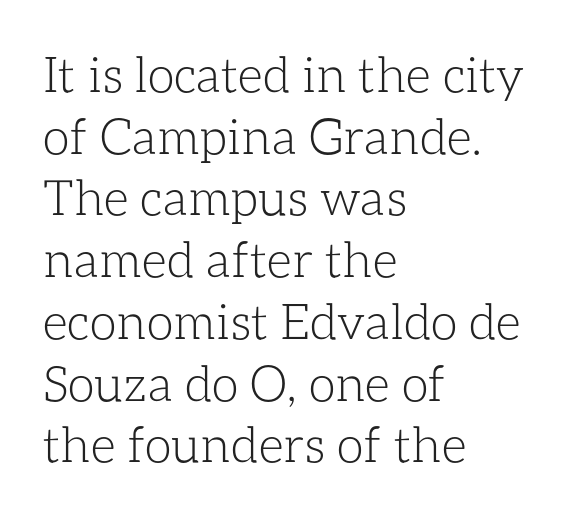
Q: Is the text bold? A: No.
Q: Is the text italic (slanted)? A: No, it is upright.
Q: Is the text underlined? A: No.
Q: How is the paragraph aligned? A: Left-aligned.
Q: Is the spacing between letters normal or unusually wide? A: Normal.
Q: Is the spacing between lines tight, normal or loose? A: Normal.
Q: Width (condensed, normal, or wide)? A: Normal.
Q: Stroke contrast? A: Low.
Q: x-height? A: Medium.
Q: Monospaced? A: No.
